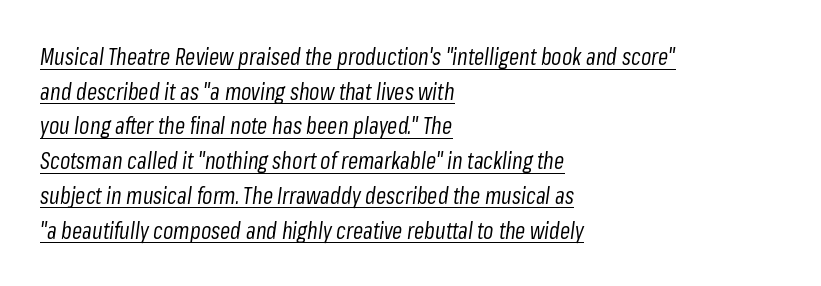
The line-height multiplier appears to be the usual default. Like a heading marked for emphasis, these lines bear an underscore. Compared with ordinary roman type, these characters are visibly tilted. The typesetter chose a ragged-right arrangement here. Does extra space separate the letters? No, they use regular spacing.
